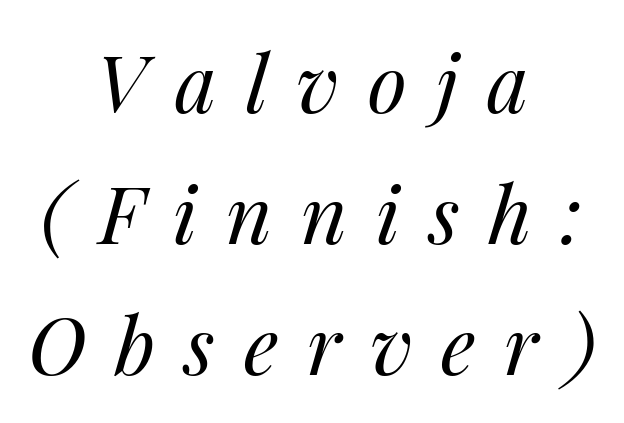
Q: Is the text bold? A: No.
Q: Is the text italic (slanted)? A: Yes, it leans right by about 14 degrees.
Q: Is the text underlined? A: No.
Q: How is the paragraph aligned? A: Centered.
Q: Is the spacing between letters normal or unusually wide? A: Unusually wide.
Q: Is the spacing between lines tight, normal or loose? A: Normal.
Q: Width (condensed, normal, or wide)? A: Normal.
Q: Stroke contrast? A: Medium.
Q: x-height? A: Medium.
Q: Monospaced? A: No.
